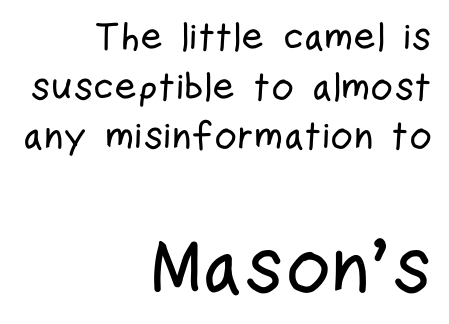
Nope, no serifs anywhere on these letters. Think of a printed novel: that variable character pitch is what you see here. Interline gaps are of average width in this sample. Words float on clear page, feet unadorned.
